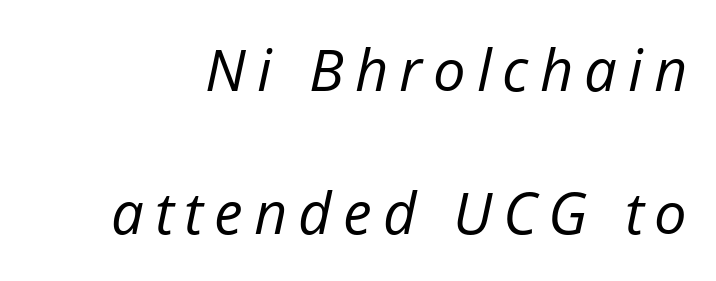
{"italic": "yes", "lean": "right", "slant_degrees": 12, "bold": "no", "weight": "regular", "width": "normal", "stroke_contrast": "low", "x_height": "medium", "monospaced": "no", "underline": "no", "line_spacing": "loose", "line_spacing_ratio": 2.47, "glyph_px": 58}
